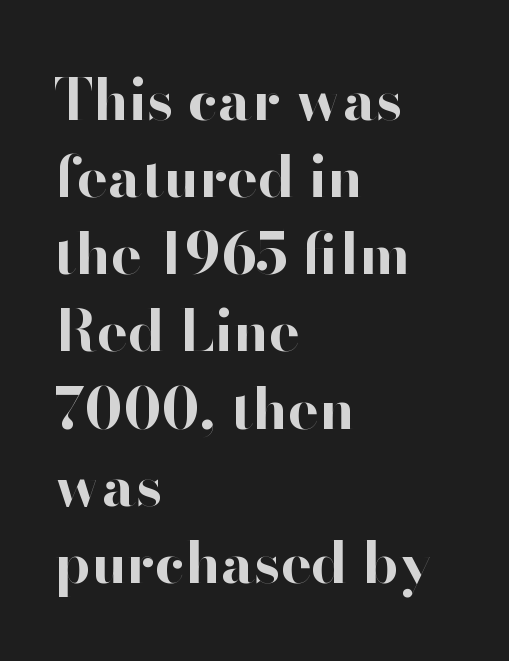
The image shows 58 px bold sans-serif type, upright; set left-aligned, normal line spacing (1.33x), normal letter spacing, not underlined; high stroke contrast and a small x-height.
